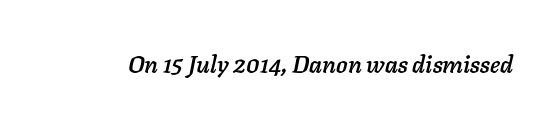
{"italic": "yes", "lean": "right", "slant_degrees": 11, "underline": "no", "letter_spacing": "normal", "letter_spacing_em": 0.0, "glyph_px": 24}
